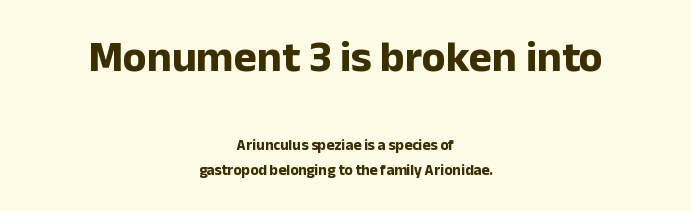
The image shows 44 px bold sans-serif type, upright; set centered, normal line spacing (1.66x), normal letter spacing, not underlined; the first (top) block is 2.93x larger; low stroke contrast and a medium x-height.
